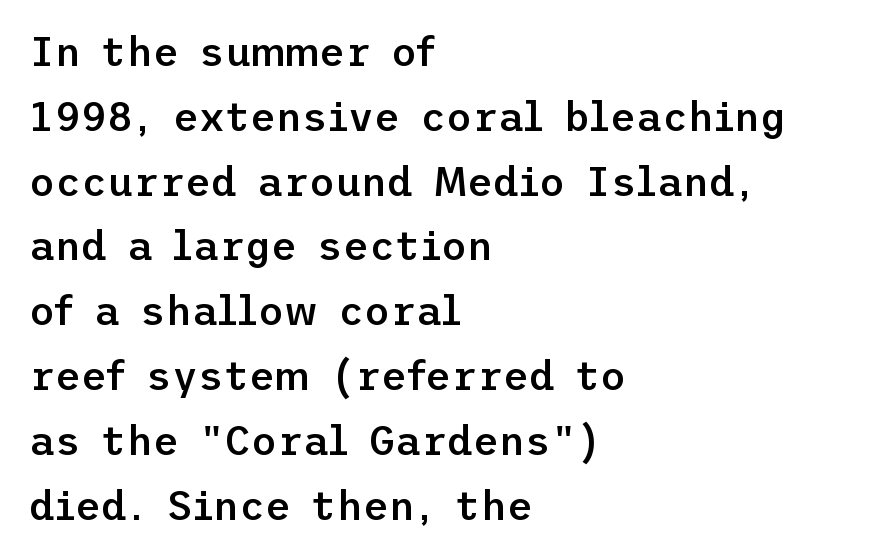
The image shows 40 px semibold sans-serif type, upright; set left-aligned, normal line spacing (1.62x), normal letter spacing, not underlined; low stroke contrast and a medium x-height.
